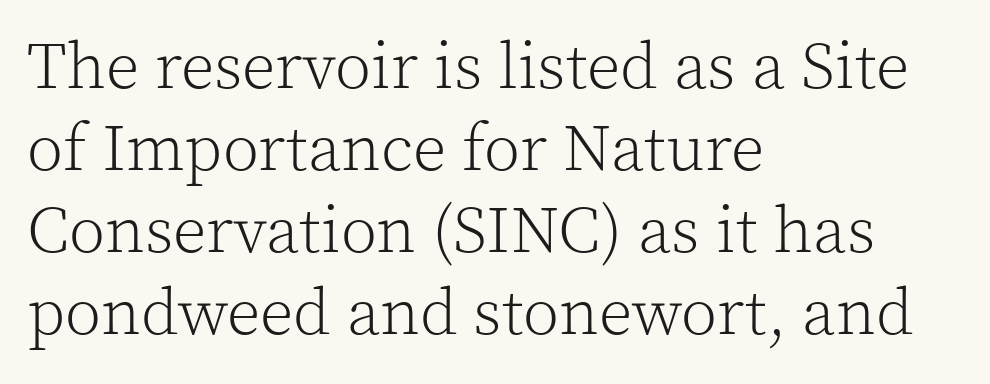
{"serif": "yes", "italic": "no", "bold": "no", "weight": "light", "width": "normal", "x_height": "medium", "monospaced": "no", "underline": "no", "align": "left", "line_spacing_ratio": 1.24, "letter_spacing": "normal", "letter_spacing_em": 0.0, "glyph_px": 66}
